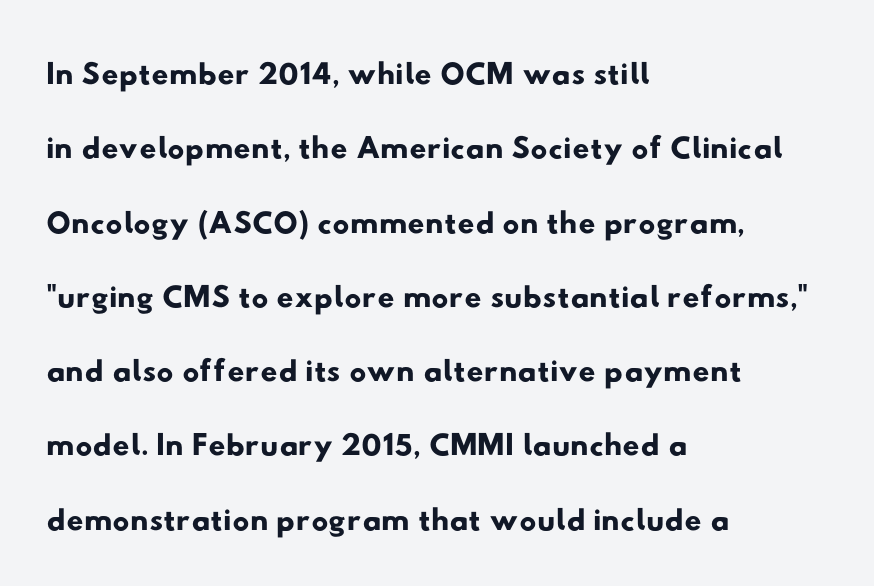
{"serif": "no", "width": "wide", "stroke_contrast": "low", "x_height": "small", "monospaced": "no", "underline": "no", "align": "left", "line_spacing": "normal", "line_spacing_ratio": 1.58, "letter_spacing": "normal", "letter_spacing_em": 0.0, "glyph_px": 47}
